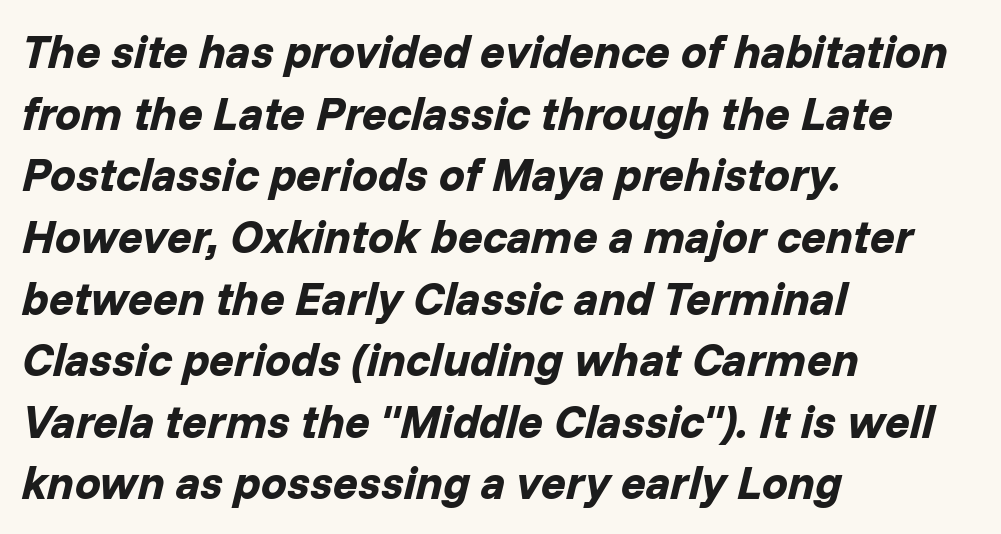
Q: Is the text bold? A: Yes.
Q: Is the text italic (slanted)? A: Yes, it leans right by about 14 degrees.
Q: Is the text underlined? A: No.
Q: How is the paragraph aligned? A: Left-aligned.
Q: Is the spacing between letters normal or unusually wide? A: Normal.
Q: Is the spacing between lines tight, normal or loose? A: Normal.
Q: Width (condensed, normal, or wide)? A: Normal.
Q: Stroke contrast? A: Low.
Q: x-height? A: Medium.
Q: Monospaced? A: No.
